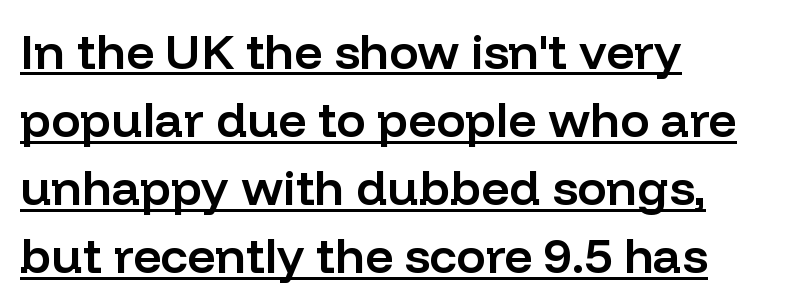
These lines are composed in type without serifs. Upright lettering throughout. The face used here appears with an underline applied. Layout note: lines flush left.
